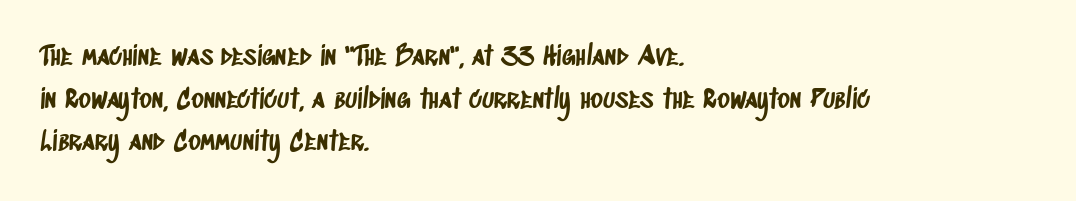
{"underline": "no", "align": "left", "line_spacing": "normal", "line_spacing_ratio": 1.58, "letter_spacing": "normal", "letter_spacing_em": 0.0, "glyph_px": 27}
